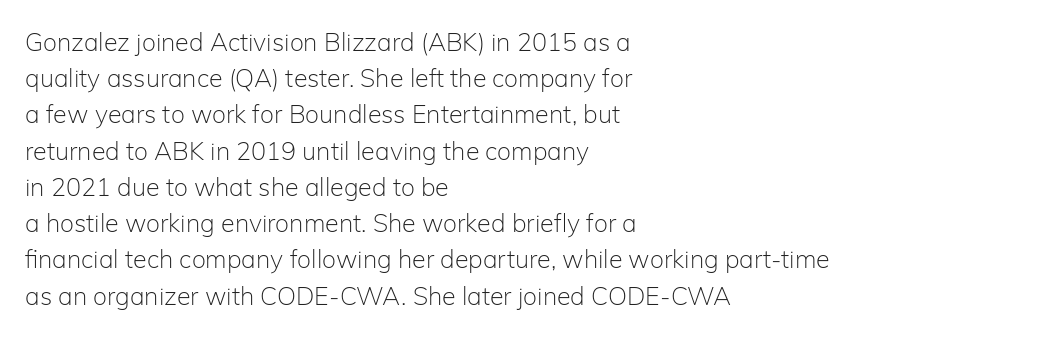
Q: Is the text bold? A: No.
Q: Is the text italic (slanted)? A: No, it is upright.
Q: Is the text underlined? A: No.
Q: How is the paragraph aligned? A: Left-aligned.
Q: Is the spacing between letters normal or unusually wide? A: Normal.
Q: Is the spacing between lines tight, normal or loose? A: Normal.
